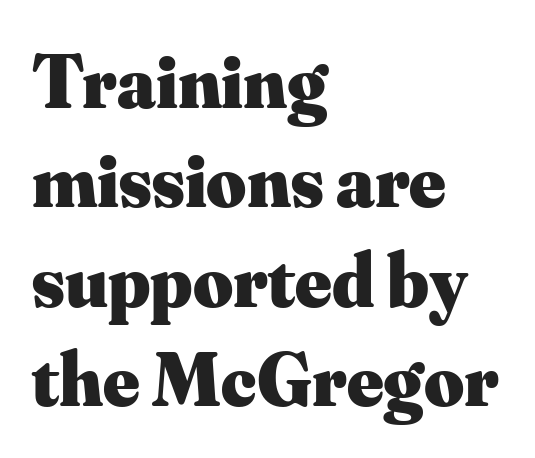
Proportional: the letters do not fall into vertical columns. Heft: maximum for text — a bold. This is the regular roman posture of the typeface. A typesetter would call this zero additional tracking. Serifs: yes, visible at the terminals of the letterforms. Clear beneath every line of the passage.
